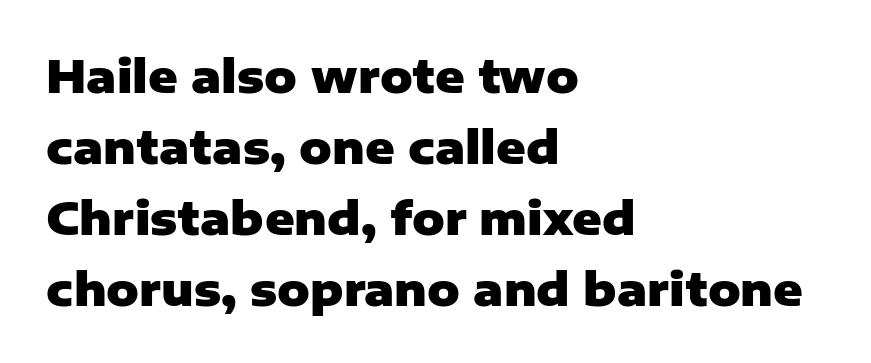
{"serif": "no", "italic": "no", "bold": "yes", "weight": "heavy", "width": "normal", "stroke_contrast": "low", "x_height": "medium", "monospaced": "no", "underline": "no", "align": "left", "line_spacing": "normal", "line_spacing_ratio": 1.58, "letter_spacing": "normal", "letter_spacing_em": 0.0, "glyph_px": 45}
